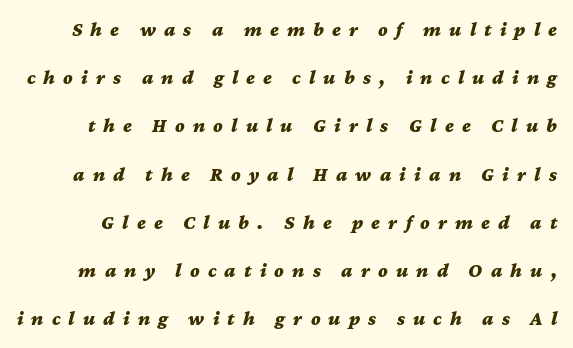
The image shows 20 px bold type, italic (leaning right); set loose line spacing (2.41x), unusually wide letter spacing (+0.41 em), not underlined.
